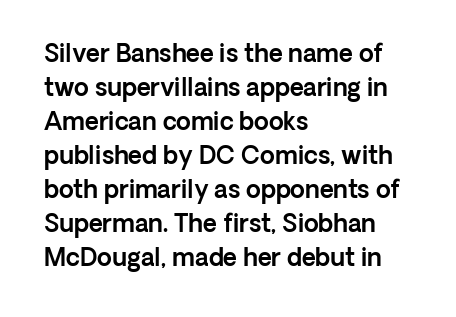
The image shows 24 px text type, upright; set left-aligned, normal line spacing (1.42x), normal letter spacing, not underlined.
